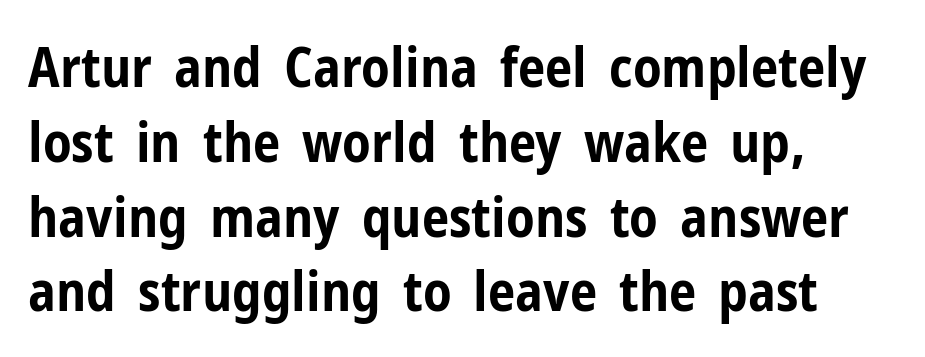
Normally led — the rows are evenly, conventionally spaced. Plenty of ink on the page — the face is bold. Unmarked baselines from the first word to the last. Check where the strokes stop: nothing finishes them off — pure sans.
